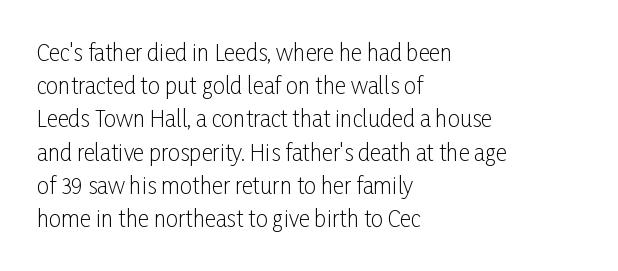
Q: Is the text bold? A: No.
Q: Is the text italic (slanted)? A: No, it is upright.
Q: Is the text underlined? A: No.
Q: How is the paragraph aligned? A: Left-aligned.
Q: Is the spacing between letters normal or unusually wide? A: Normal.
Q: Is the spacing between lines tight, normal or loose? A: Normal.
